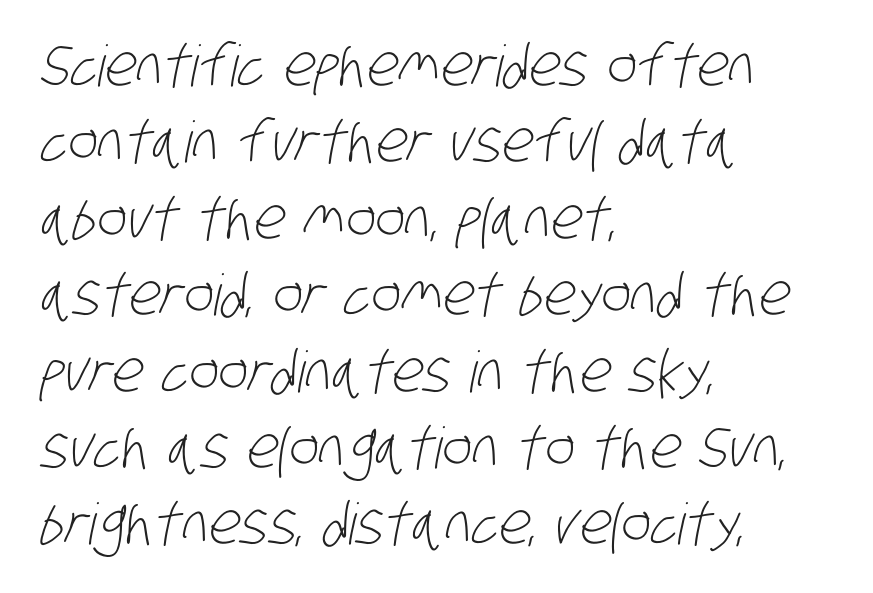
The image shows 57 px light, condensed sans-serif type; set left-aligned, normal line spacing (1.34x), normal letter spacing, not underlined; low stroke contrast and a large x-height.
